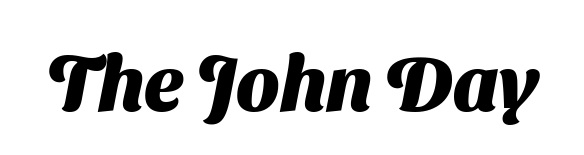
The image shows 77 px heavy sans-serif type; set normal letter spacing, not underlined; medium stroke contrast and a medium x-height.
